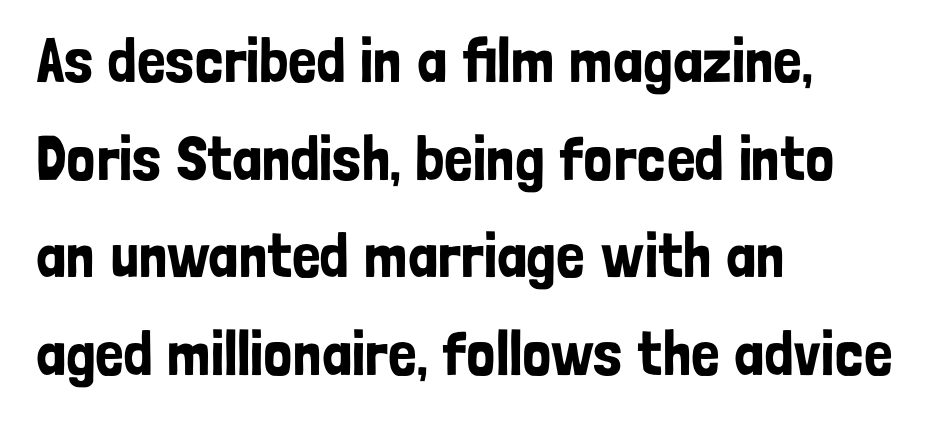
The image shows 63 px condensed sans-serif type, upright; set left-aligned, normal line spacing (1.55x), normal letter spacing, not underlined; low stroke contrast and a medium x-height.
